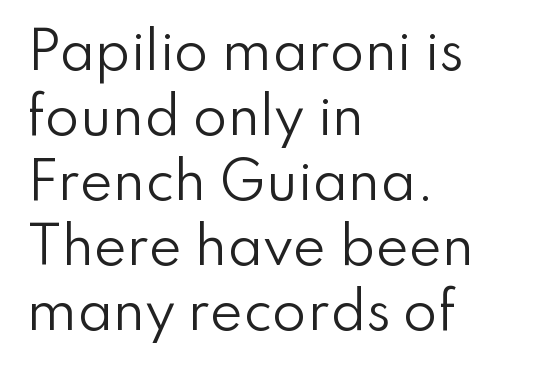
Examine the stroke ends and you'll find no serifs. Evenly set lines give the paragraph a standard silhouette. Notice how the passage keeps a crisp vertical edge on the left only. These glyphs show unthickened strokes, regular width or finer. Descenders hang freely into open space. Looks like regular typesetting: each glyph gets only the width it needs.
